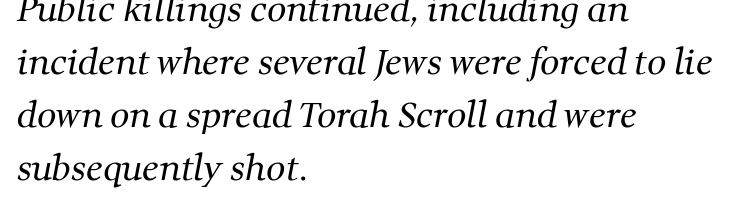
Looks like regular typesetting: each glyph gets only the width it needs. Decoration check: the copy has no underline. The block of text has a typical density, with ordinary space between rows. Horizontal alignment here is leftward, the default for most running prose. Weight: regular or lighter.
